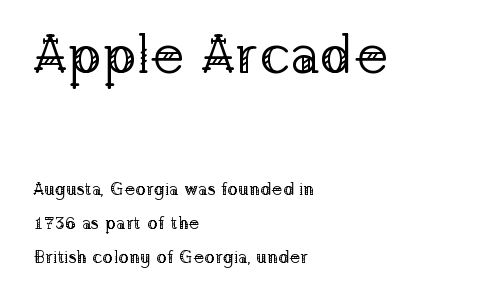
{"serif": "yes", "italic": "no", "bold": "no", "weight": "regular", "width": "normal", "stroke_contrast": "low", "x_height": "medium", "monospaced": "no", "underline": "no", "align": "left", "line_spacing_ratio": 1.89, "letter_spacing": "normal", "letter_spacing_em": 0.0, "larger_block": "first", "size_ratio": 3.06, "glyph_px": 55}
